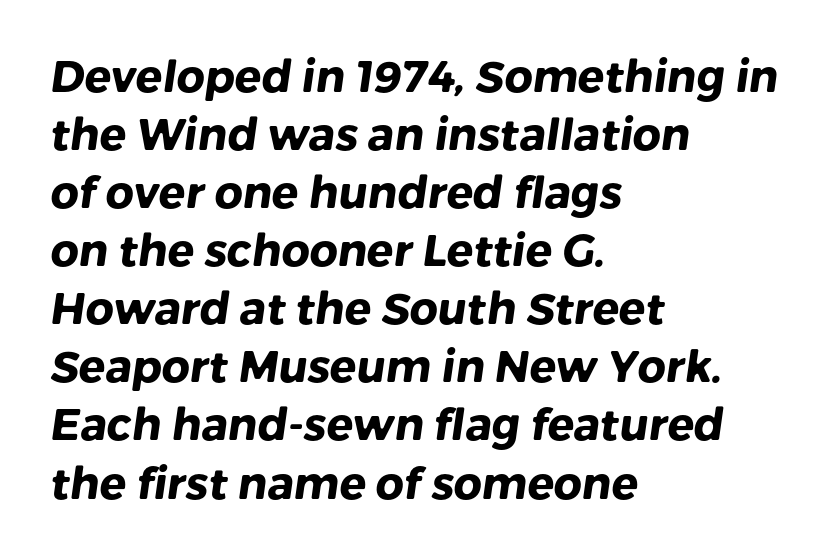
Q: Is the text bold? A: Yes.
Q: Is the typeface a serif or a sans-serif typeface? A: Sans-serif.
Q: Is the text underlined? A: No.
Q: How is the paragraph aligned? A: Left-aligned.
Q: Is the spacing between letters normal or unusually wide? A: Normal.
Q: Is the spacing between lines tight, normal or loose? A: Normal.
Q: Width (condensed, normal, or wide)? A: Normal.
Q: Stroke contrast? A: Low.
Q: x-height? A: Medium.
Q: Monospaced? A: No.
